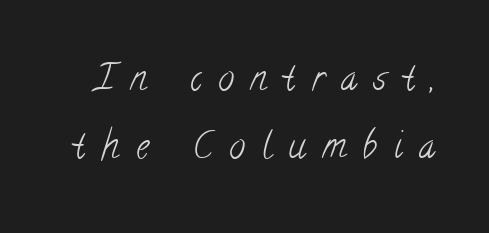
The characters are drawn with everyday or finer stroke widths. The rendering shows small feet on the letterforms — a serif design. Quick note: underline off. The line texture is sparse and dotted thanks to wide tracking.
